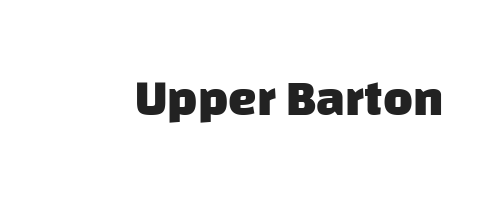
The image shows 51 px heavy sans-serif type; set normal letter spacing, not underlined; low stroke contrast and a large x-height.
